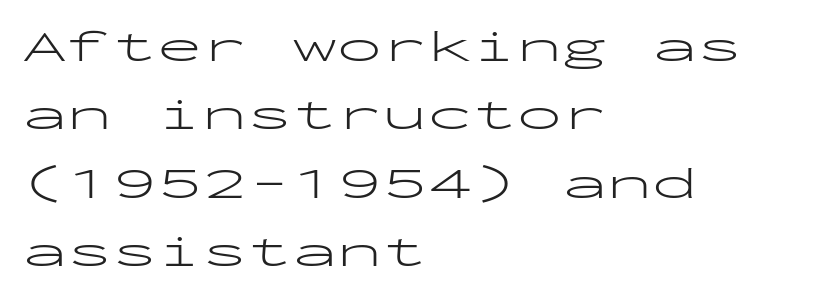
The text block is weighted toward the left margin, trailing off unevenly rightward. The gap between lines stays unmarked. Regarding leading, the lines here are spaced in the standard way. A typesetter would call this zero additional tracking.
